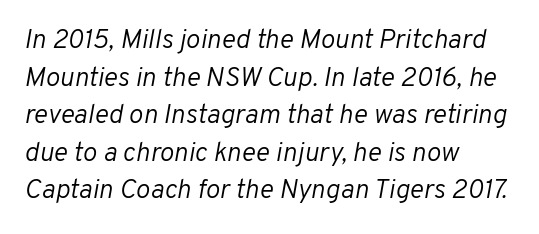
{"italic": "yes", "lean": "right", "slant_degrees": 10, "bold": "no", "underline": "no", "align": "left", "line_spacing": "normal", "line_spacing_ratio": 1.39, "letter_spacing": "normal", "letter_spacing_em": 0.0, "glyph_px": 27}
